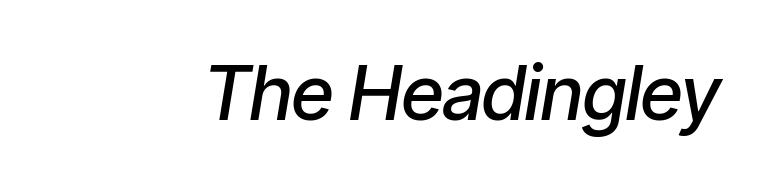
Typographic density is moderately raised because the face is semibold. Do the characters align in a grid? No, the font is proportional. The text carries the slant typical of an italic or oblique font. The gaps between neighbouring characters are ordinary and unremarkable.
